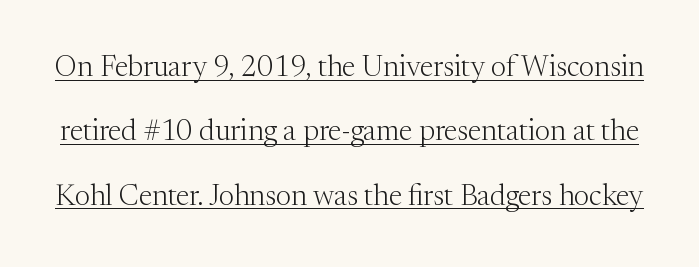
The image shows 29 px light serif type, upright; set loose line spacing (2.22x), normal letter spacing, underlined; medium stroke contrast and a medium x-height.
